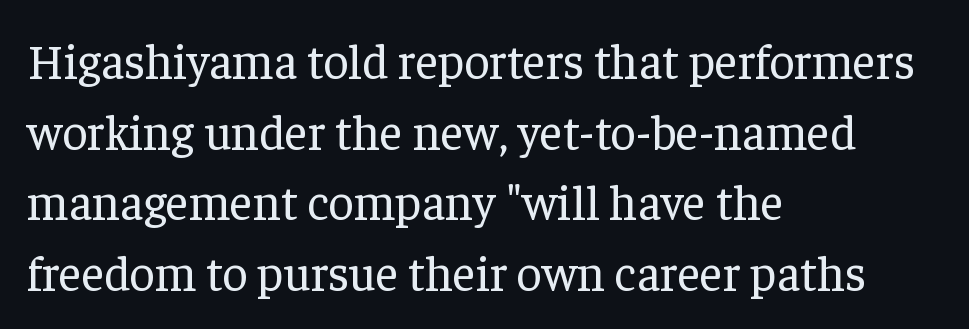
{"serif": "yes", "italic": "no", "bold": "no", "weight": "regular", "width": "normal", "stroke_contrast": "low", "x_height": "medium", "monospaced": "no", "underline": "no", "align": "left", "line_spacing": "normal", "line_spacing_ratio": 1.44, "letter_spacing": "normal", "letter_spacing_em": 0.0, "glyph_px": 49}
